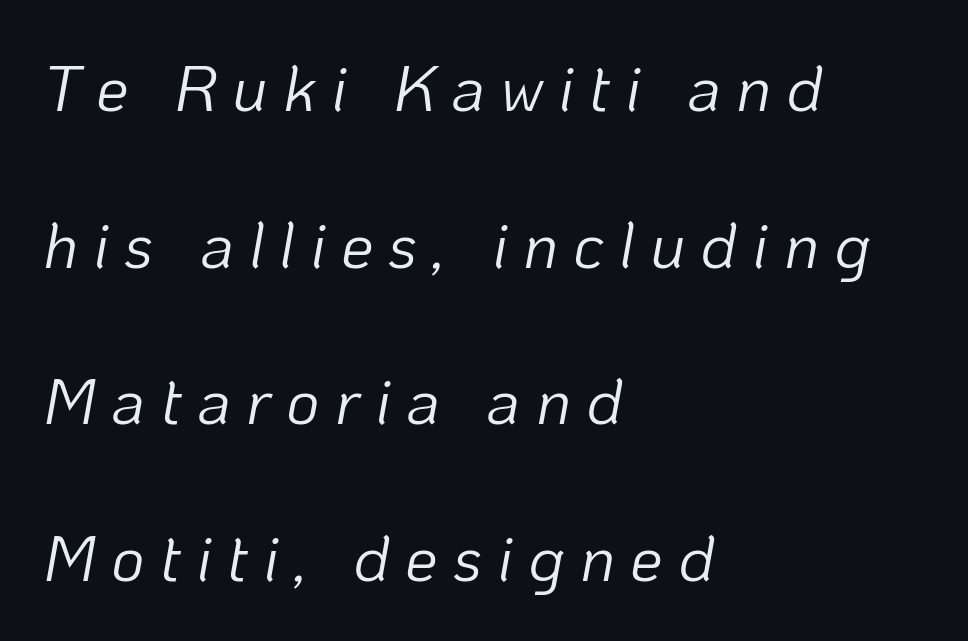
The image shows 65 px light type, italic (leaning right); set left-aligned, loose line spacing (2.41x), unusually wide letter spacing (+0.23 em), not underlined; low stroke contrast and a medium x-height.
